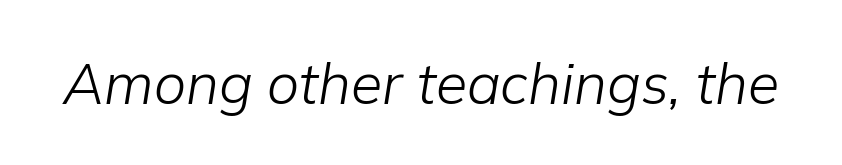
Q: Is the text bold? A: No.
Q: Is the text italic (slanted)? A: Yes, it leans right by about 9 degrees.
Q: Is the text underlined? A: No.
Q: Is the spacing between letters normal or unusually wide? A: Normal.
Q: Width (condensed, normal, or wide)? A: Normal.
Q: Stroke contrast? A: Low.
Q: x-height? A: Medium.
Q: Monospaced? A: No.
